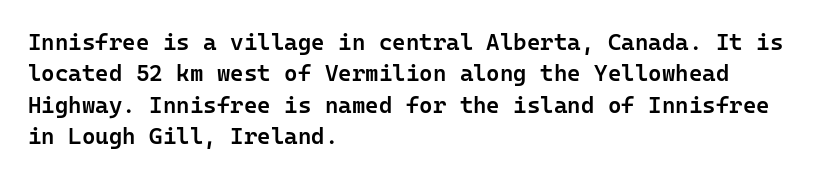
{"italic": "no", "bold": "semi", "underline": "no", "align": "left", "line_spacing": "normal", "line_spacing_ratio": 1.36, "letter_spacing": "normal", "letter_spacing_em": 0.0, "glyph_px": 23}
